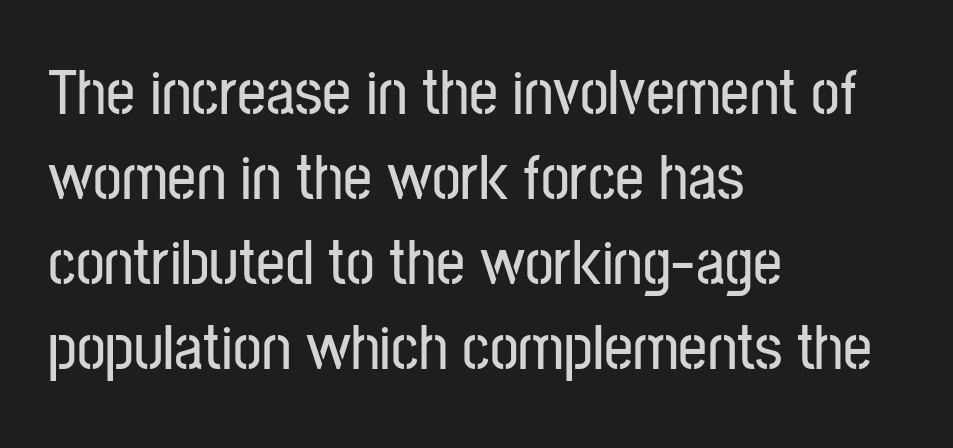
Q: Is the text italic (slanted)? A: No, it is upright.
Q: Is the typeface a serif or a sans-serif typeface? A: Sans-serif.
Q: Is the text underlined? A: No.
Q: How is the paragraph aligned? A: Left-aligned.
Q: Is the spacing between letters normal or unusually wide? A: Normal.
Q: Is the spacing between lines tight, normal or loose? A: Normal.
Q: Width (condensed, normal, or wide)? A: Condensed.
Q: Stroke contrast? A: Low.
Q: x-height? A: Medium.
Q: Monospaced? A: No.
